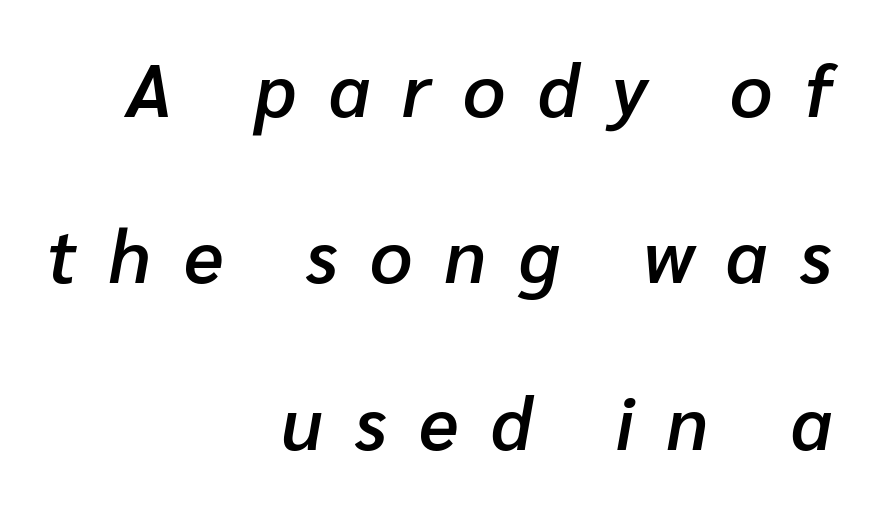
Layout note: lines flush right. Baseline-to-baseline distance is far greater than the letter height. Would a proofreader flag this as italicized? Yes. Plain, unruled lines of type. Proportional: the letters do not fall into vertical columns.
